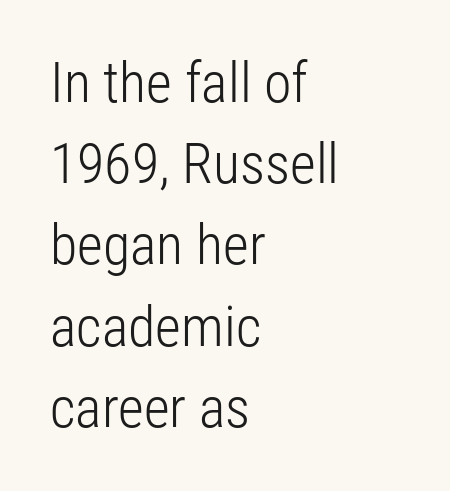
Q: Is the text bold? A: No.
Q: Is the text italic (slanted)? A: No, it is upright.
Q: Is the typeface a serif or a sans-serif typeface? A: Sans-serif.
Q: Is the text underlined? A: No.
Q: How is the paragraph aligned? A: Left-aligned.
Q: Is the spacing between letters normal or unusually wide? A: Normal.
Q: Is the spacing between lines tight, normal or loose? A: Normal.
Q: Width (condensed, normal, or wide)? A: Condensed.
Q: Stroke contrast? A: Low.
Q: x-height? A: Medium.
Q: Monospaced? A: No.
